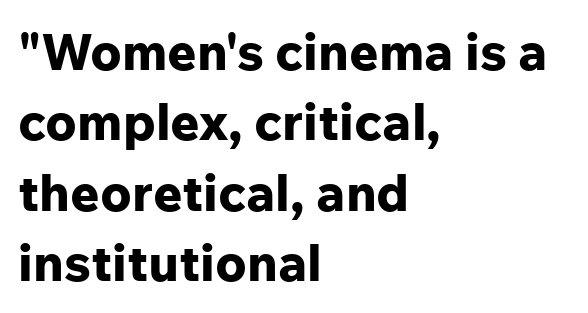
{"serif": "no", "italic": "no", "bold": "yes", "weight": "bold", "width": "normal", "stroke_contrast": "low", "x_height": "medium", "monospaced": "no", "underline": "no", "align": "left", "line_spacing": "normal", "line_spacing_ratio": 1.38, "letter_spacing": "normal", "letter_spacing_em": 0.0, "glyph_px": 51}
